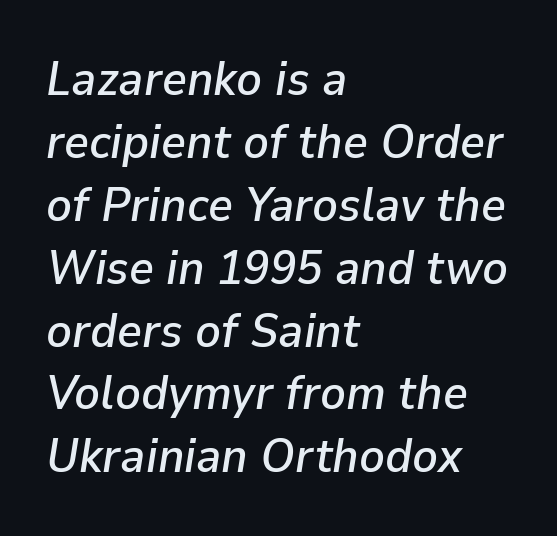
The image shows 48 px text type, italic (leaning right); set left-aligned, normal line spacing (1.31x), normal letter spacing, not underlined; low stroke contrast and a medium x-height.
